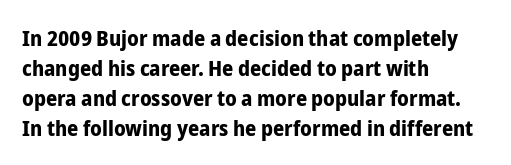
{"italic": "no", "bold": "yes", "underline": "no", "align": "left", "line_spacing": "normal", "line_spacing_ratio": 1.36, "letter_spacing": "normal", "letter_spacing_em": 0.0, "glyph_px": 22}
